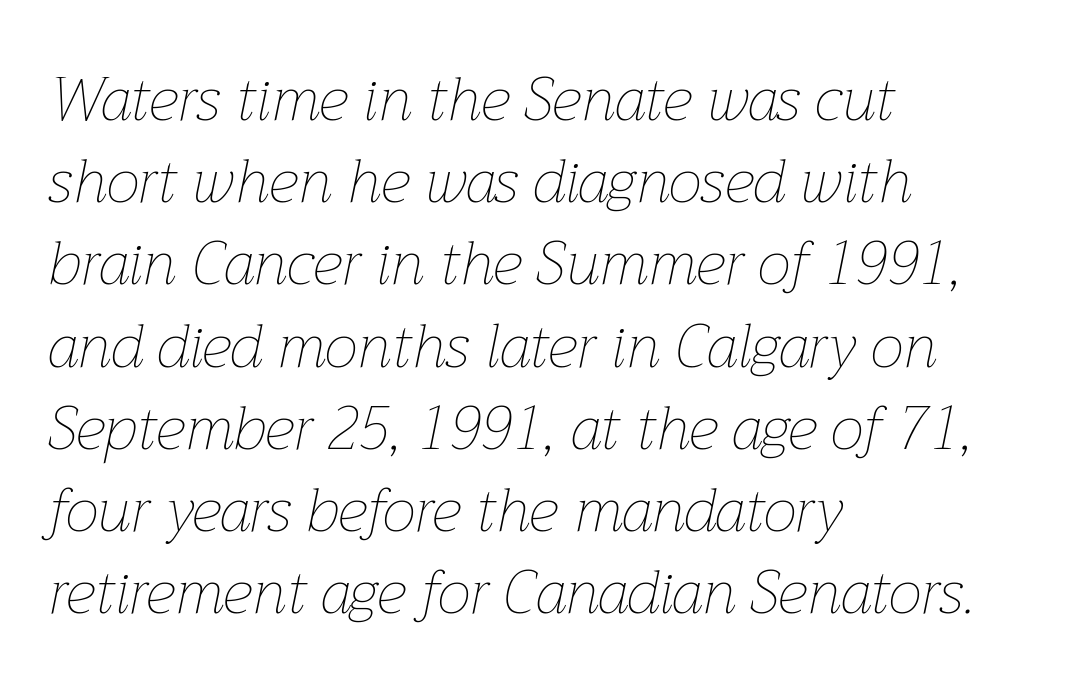
These lines are rendered in a variable-pitch font. These lines were composed using italics. This rendering leaves character spacing at its baseline value. Baseline-to-baseline distance is the conventional proportion of letter height.
